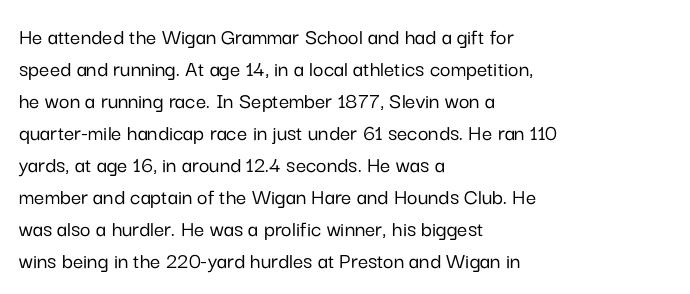
These lines are set flush left with a ragged right edge. Nope, not italic — everything's standing straight. Observe the ordinary spacing: letters are neighbours, not strangers. Vertically, the passage feels balanced, rows spaced as you'd expect. Has an underline been added? It has not.
